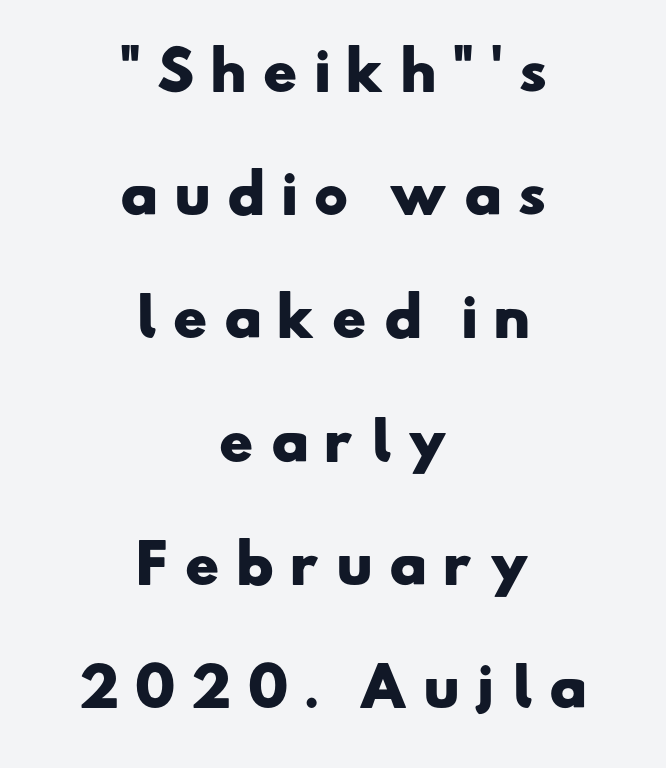
The image shows 52 px heavy, wide sans-serif type; set centered, loose line spacing (2.37x), unusually wide letter spacing (+0.29 em), not underlined; low stroke contrast and a small x-height.
